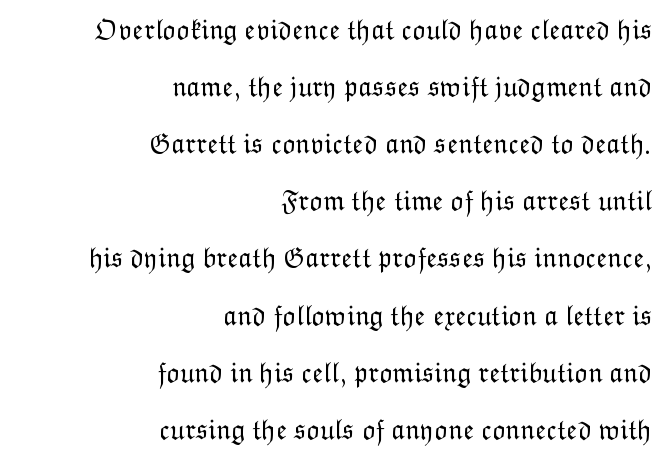
Tracking here is standard; glyphs follow each other at the usual distance. The vertical gap from one line to the next is large. Descender tails drop into unmarked territory. The letters stand upright; this is a roman face. The weight tops out at a normal text grade. Proportional: the letters do not fall into vertical columns.
